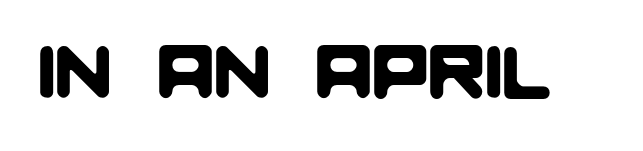
{"serif": "no", "width": "normal", "stroke_contrast": "low", "x_height": "large", "monospaced": "no", "underline": "no", "letter_spacing": "normal", "letter_spacing_em": 0.0, "glyph_px": 75}
